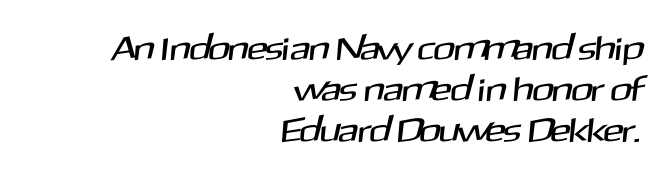
The image shows 34 px sans-serif type; set right-aligned, line spacing 1.21x, normal letter spacing, not underlined; medium stroke contrast and a medium x-height.
